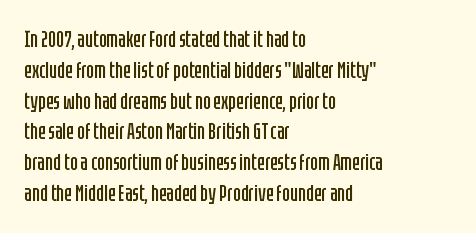
Q: Is the text bold? A: No.
Q: Is the text italic (slanted)? A: No, it is upright.
Q: Is the text underlined? A: No.
Q: How is the paragraph aligned? A: Left-aligned.
Q: Is the spacing between letters normal or unusually wide? A: Normal.
Q: Is the spacing between lines tight, normal or loose? A: Normal.
